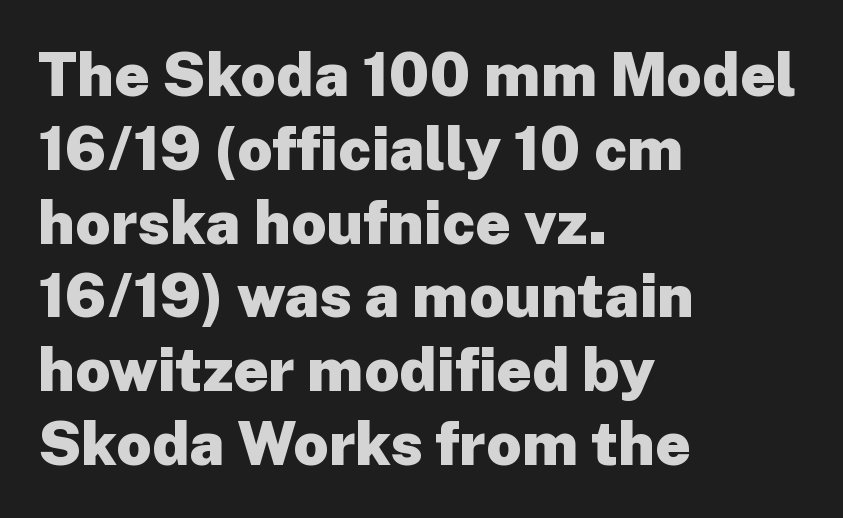
A typesetter would call this zero additional tracking. The space beneath each line is pristine and unruled. The paragraph shown leans on its left margin. Typographically, this falls in the sans-serif category. Set as a true bold cut, around the 700 mark.
